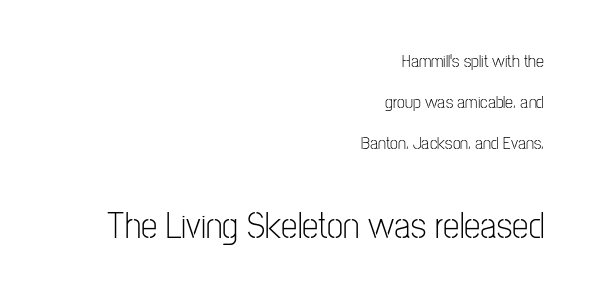
Q: Is the text bold? A: No.
Q: Is the text italic (slanted)? A: No, it is upright.
Q: Is the typeface a serif or a sans-serif typeface? A: Sans-serif.
Q: Is the text underlined? A: No.
Q: How is the paragraph aligned? A: Right-aligned.
Q: Is the spacing between letters normal or unusually wide? A: Normal.
Q: Is the spacing between lines tight, normal or loose? A: Loose.
Q: Which block of text is set in a larger size, the first (top) or the second (bottom)? A: The second (bottom) one.
Q: Width (condensed, normal, or wide)? A: Condensed.
Q: Stroke contrast? A: Low.
Q: x-height? A: Medium.
Q: Monospaced? A: No.
